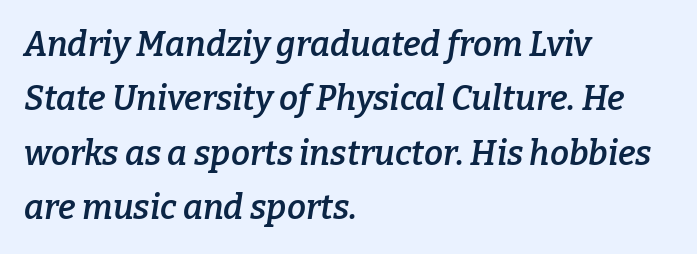
Quick note: interline space is typical. These lines are set flush left with a ragged right edge. A bit beefed up — I'd call it semibold rather than bold. Lines of text with bare space underneath.
